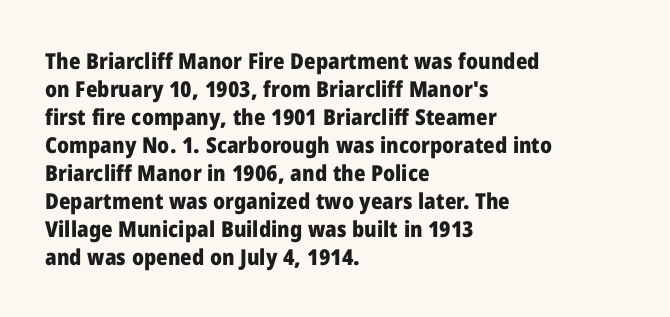
The axis of the letterforms is exactly vertical. Leftover space on each line is placed entirely after the last word. Each row of text sits above clean, open space. Students, note that the glyphs here touch the page at normal intervals.
